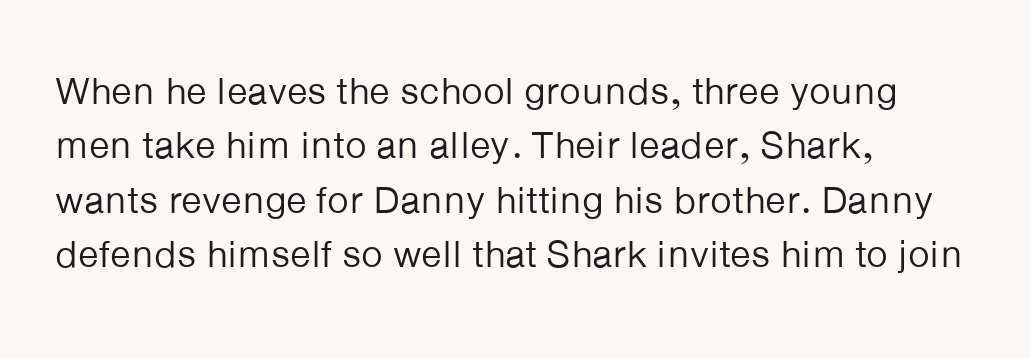
In terms of letterform style, serifs are entirely absent. Every row of glyphs begins at an identical x-position on the left. The letters look calm and open, with moderate or lighter stems. Students, observe: this is what conventionally led text looks like. Decoration check: the copy has no underline. It's the straight-up-and-down kind of type.
